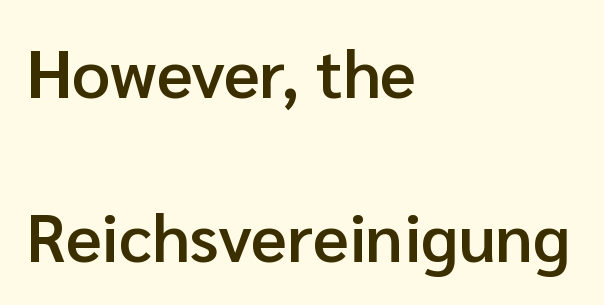
Lines of text with bare space underneath. The letters carry no serifs — their stems end cleanly without finishing strokes. The typesetter chose a ragged-right arrangement here. Ordinary non-slanted type is in use.
